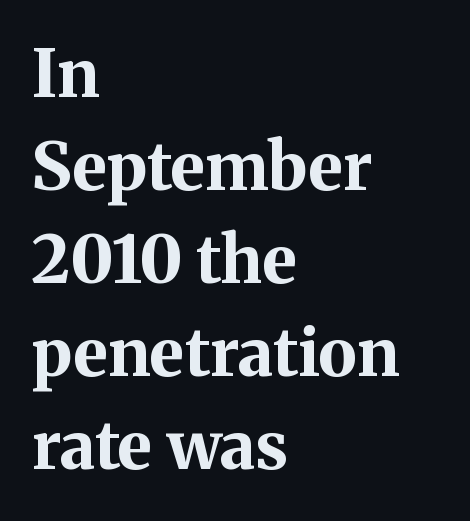
{"serif": "yes", "italic": "no", "bold": "yes", "weight": "bold", "width": "normal", "stroke_contrast": "medium", "x_height": "medium", "monospaced": "no", "underline": "no", "align": "left", "line_spacing": "normal", "line_spacing_ratio": 1.41, "letter_spacing": "normal", "letter_spacing_em": 0.0, "glyph_px": 66}
